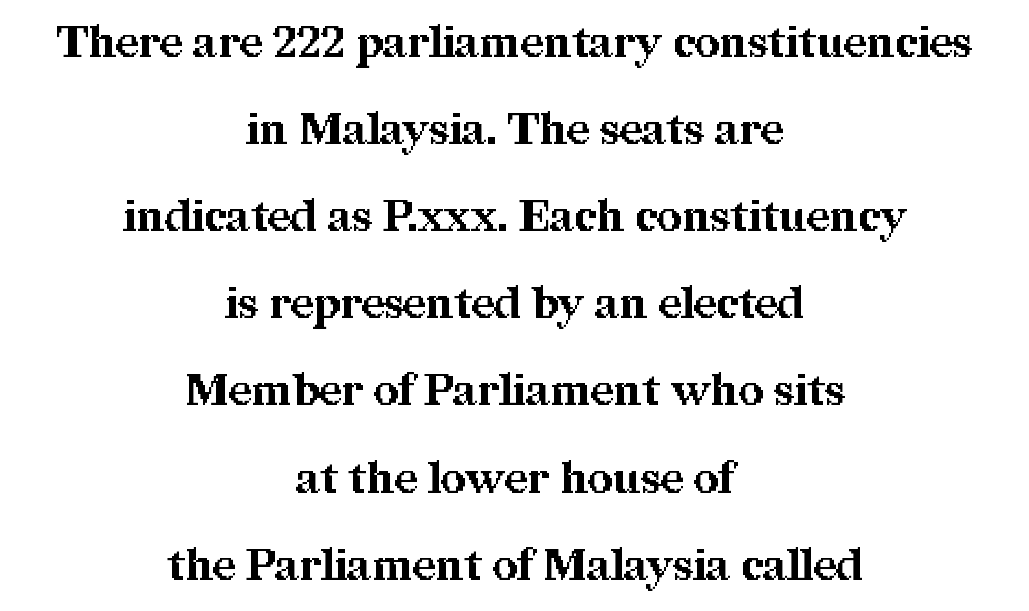
Q: Is the text bold? A: Yes.
Q: Is the text italic (slanted)? A: No, it is upright.
Q: Is the typeface a serif or a sans-serif typeface? A: Serif.
Q: Is the text underlined? A: No.
Q: How is the paragraph aligned? A: Centered.
Q: Is the spacing between letters normal or unusually wide? A: Normal.
Q: Is the spacing between lines tight, normal or loose? A: Loose.
Q: Width (condensed, normal, or wide)? A: Normal.
Q: Stroke contrast? A: Medium.
Q: x-height? A: Medium.
Q: Monospaced? A: No.
